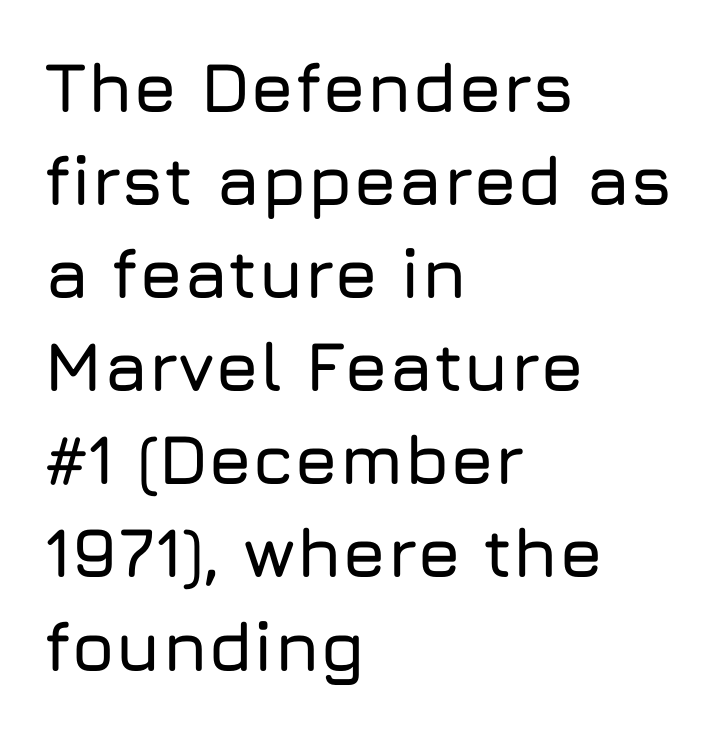
Q: Is the text italic (slanted)? A: No, it is upright.
Q: Is the typeface a serif or a sans-serif typeface? A: Sans-serif.
Q: Is the text underlined? A: No.
Q: How is the paragraph aligned? A: Left-aligned.
Q: Is the spacing between letters normal or unusually wide? A: Normal.
Q: Is the spacing between lines tight, normal or loose? A: Normal.
Q: Width (condensed, normal, or wide)? A: Normal.
Q: Stroke contrast? A: Low.
Q: x-height? A: Medium.
Q: Monospaced? A: No.
